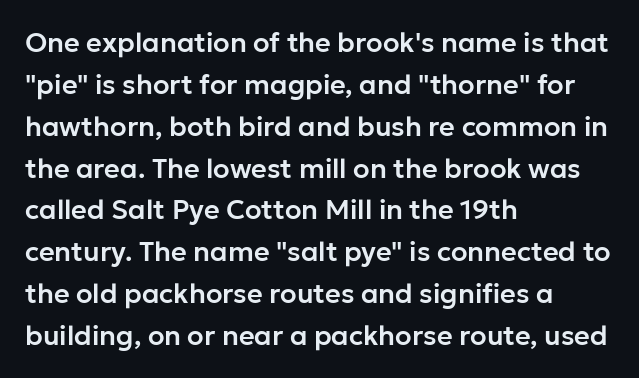
Q: Is the text italic (slanted)? A: No, it is upright.
Q: Is the text underlined? A: No.
Q: How is the paragraph aligned? A: Left-aligned.
Q: Is the spacing between letters normal or unusually wide? A: Normal.
Q: Is the spacing between lines tight, normal or loose? A: Normal.
